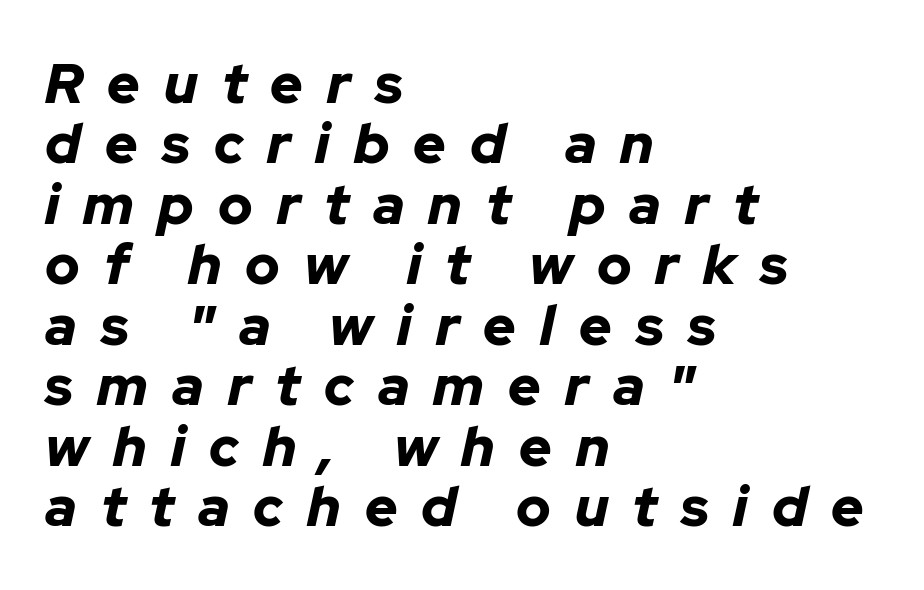
Q: Is the text bold? A: Yes.
Q: Is the text italic (slanted)? A: Yes, it leans right by about 12 degrees.
Q: Is the text underlined? A: No.
Q: How is the paragraph aligned? A: Left-aligned.
Q: Is the spacing between letters normal or unusually wide? A: Unusually wide.
Q: Is the spacing between lines tight, normal or loose? A: Tight.
Q: Width (condensed, normal, or wide)? A: Normal.
Q: Stroke contrast? A: Low.
Q: x-height? A: Medium.
Q: Monospaced? A: No.
